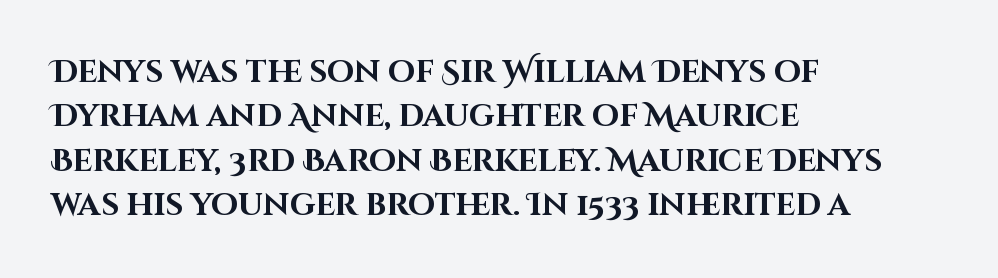
Q: Is the text bold? A: Yes.
Q: Is the text italic (slanted)? A: No, it is upright.
Q: Is the typeface a serif or a sans-serif typeface? A: Sans-serif.
Q: Is the text underlined? A: No.
Q: How is the paragraph aligned? A: Left-aligned.
Q: Is the spacing between letters normal or unusually wide? A: Normal.
Q: Is the spacing between lines tight, normal or loose? A: Normal.
Q: Width (condensed, normal, or wide)? A: Normal.
Q: Stroke contrast? A: High.
Q: x-height? A: Large.
Q: Monospaced? A: No.
